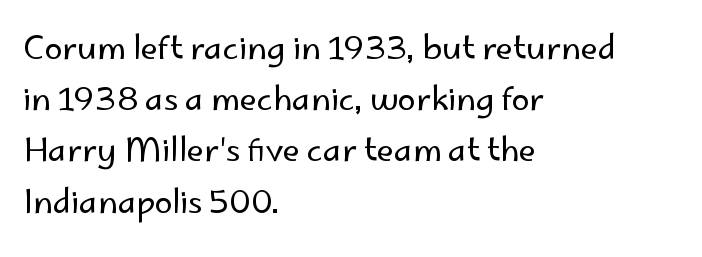
Q: Is the text bold? A: No.
Q: Is the text italic (slanted)? A: No, it is upright.
Q: Is the typeface a serif or a sans-serif typeface? A: Sans-serif.
Q: Is the text underlined? A: No.
Q: How is the paragraph aligned? A: Left-aligned.
Q: Is the spacing between letters normal or unusually wide? A: Normal.
Q: Is the spacing between lines tight, normal or loose? A: Normal.
Q: Width (condensed, normal, or wide)? A: Normal.
Q: Stroke contrast? A: Low.
Q: x-height? A: Small.
Q: Monospaced? A: No.
